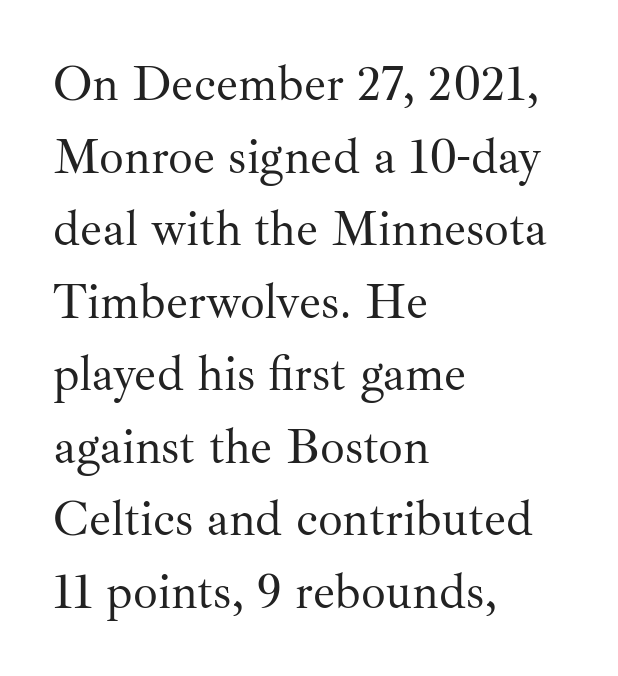
No extra tracking has been applied to these lines. Is this a fixed-width face? No — the glyphs have proportional, varying widths. Style check: upright. Horizontal alignment here is leftward, the default for most running prose. A serif font was chosen for this passage.
